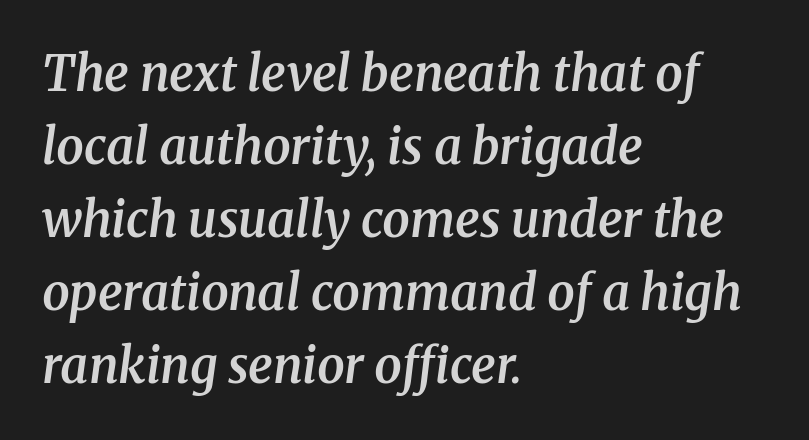
The image shows 49 px semibold serif type, italic (leaning right); set left-aligned, normal line spacing (1.49x), normal letter spacing, not underlined; medium stroke contrast and a medium x-height.
